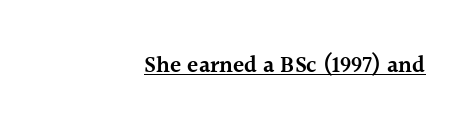
The image shows 23 px text type, upright; set right-aligned, normal letter spacing, underlined.
